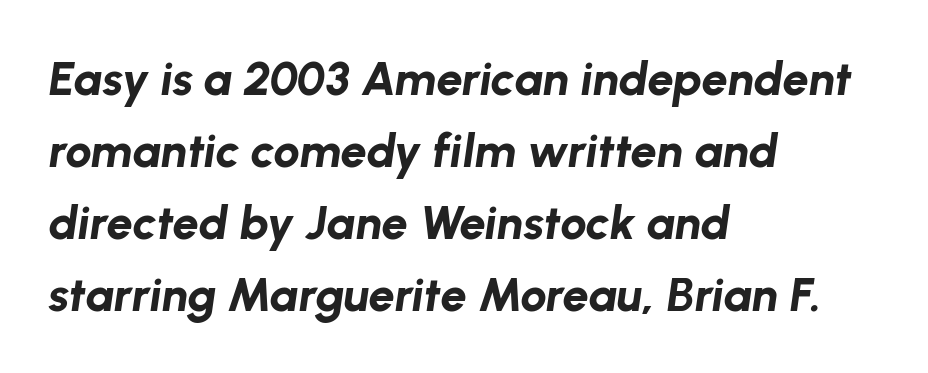
The image shows 47 px bold type, italic (leaning right); set left-aligned, normal line spacing (1.53x), normal letter spacing, not underlined; low stroke contrast and a medium x-height.
